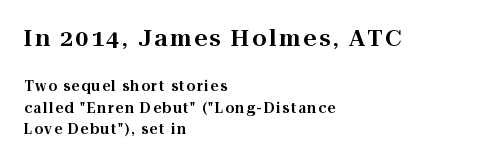
The designer left line spacing at the default. The face used here appears at its bigger size in the upper chunk. The string is rendered with underlining switched off. Notice how the passage keeps a crisp vertical edge on the left only. Italic? Not at all — the glyphs are vertical.
